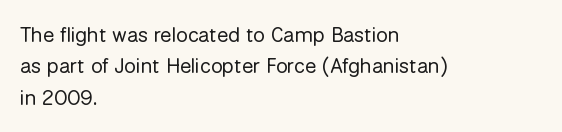
{"italic": "no", "bold": "no", "underline": "no", "align": "left", "line_spacing": "normal", "line_spacing_ratio": 1.5, "letter_spacing": "normal", "letter_spacing_em": 0.0, "glyph_px": 21}
